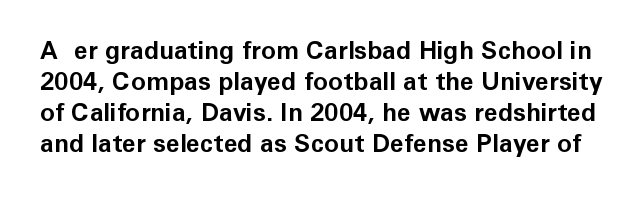
Q: Is the text bold? A: Yes.
Q: Is the text italic (slanted)? A: No, it is upright.
Q: Is the text underlined? A: No.
Q: Is the spacing between letters normal or unusually wide? A: Normal.
